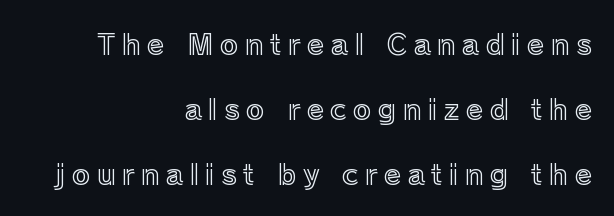
Q: Is the text italic (slanted)? A: No, it is upright.
Q: Is the text underlined? A: No.
Q: How is the paragraph aligned? A: Right-aligned.
Q: Is the spacing between letters normal or unusually wide? A: Unusually wide.
Q: Is the spacing between lines tight, normal or loose? A: Loose.
Q: Width (condensed, normal, or wide)? A: Normal.
Q: x-height? A: Medium.
Q: Monospaced? A: No.
